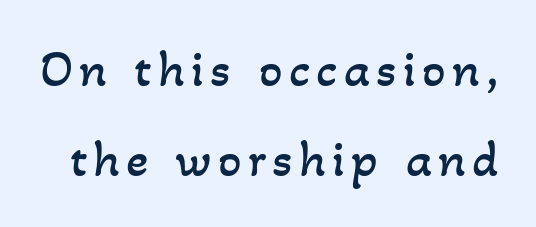
The image shows 52 px regular-weight type; set line spacing 1.73x, not underlined; low stroke contrast and a small x-height.
